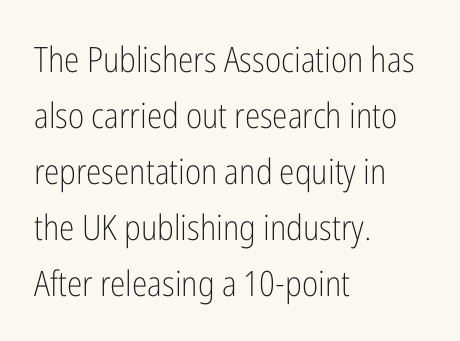
The image shows 35 px light, condensed sans-serif type, upright; set left-aligned, normal line spacing (1.6x), normal letter spacing, not underlined; low stroke contrast and a medium x-height.
